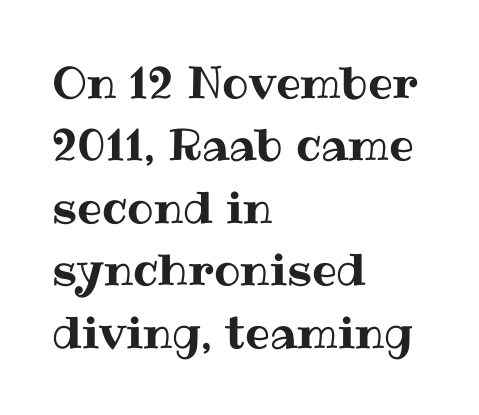
Q: Is the text italic (slanted)? A: No, it is upright.
Q: Is the text underlined? A: No.
Q: How is the paragraph aligned? A: Left-aligned.
Q: Is the spacing between letters normal or unusually wide? A: Normal.
Q: Is the spacing between lines tight, normal or loose? A: Normal.
Q: Width (condensed, normal, or wide)? A: Normal.
Q: Stroke contrast? A: Medium.
Q: x-height? A: Medium.
Q: Monospaced? A: No.
